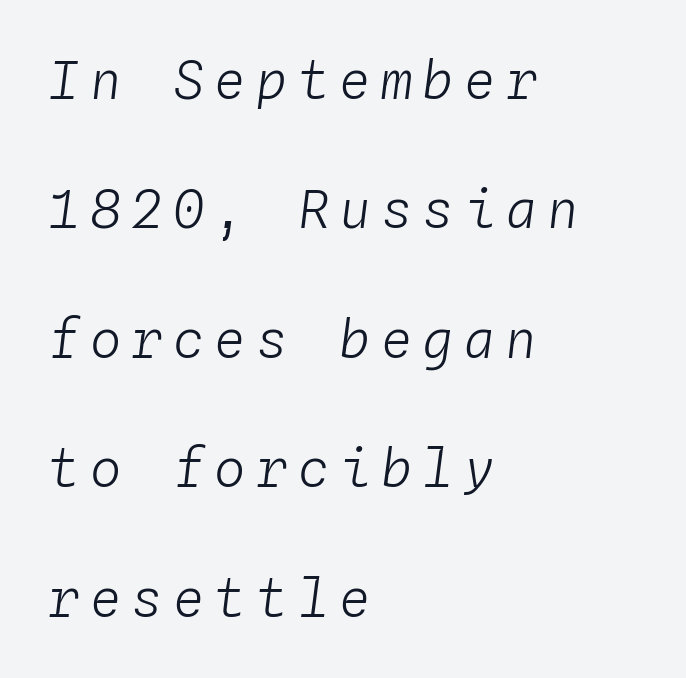
Q: Is the text bold? A: No.
Q: Is the text italic (slanted)? A: Yes, it leans right by about 4 degrees.
Q: Is the text underlined? A: No.
Q: How is the paragraph aligned? A: Left-aligned.
Q: Is the spacing between letters normal or unusually wide? A: Unusually wide.
Q: Is the spacing between lines tight, normal or loose? A: Loose.
Q: Width (condensed, normal, or wide)? A: Normal.
Q: Stroke contrast? A: Low.
Q: x-height? A: Medium.
Q: Monospaced? A: Yes.
